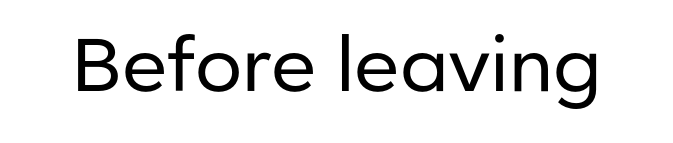
{"serif": "no", "italic": "no", "bold": "no", "weight": "regular", "width": "normal", "stroke_contrast": "low", "x_height": "medium", "monospaced": "no", "underline": "no", "letter_spacing": "normal", "letter_spacing_em": 0.0, "glyph_px": 75}
